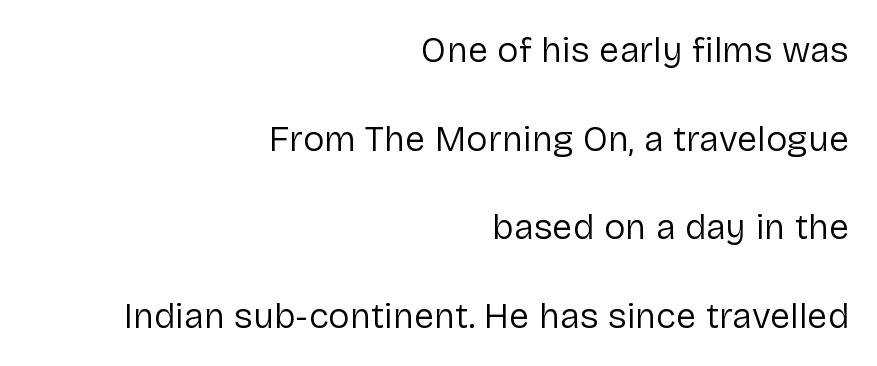
{"serif": "no", "italic": "no", "bold": "no", "weight": "regular", "width": "normal", "stroke_contrast": "low", "x_height": "medium", "monospaced": "no", "underline": "no", "align": "right", "line_spacing": "loose", "line_spacing_ratio": 2.46, "letter_spacing": "normal", "letter_spacing_em": 0.0, "glyph_px": 36}
